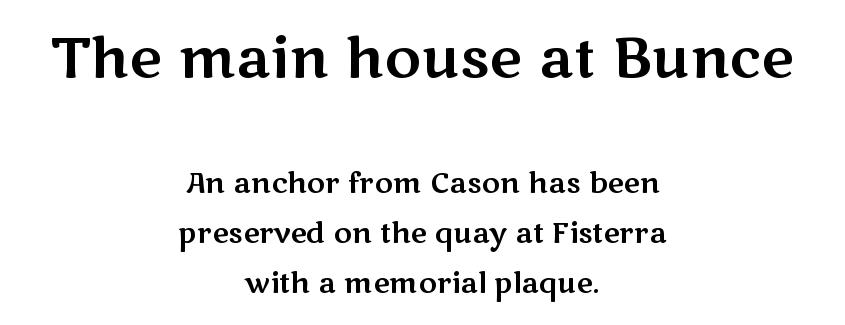
Q: Is the text italic (slanted)? A: No, it is upright.
Q: Is the typeface a serif or a sans-serif typeface? A: Sans-serif.
Q: Is the text underlined? A: No.
Q: How is the paragraph aligned? A: Centered.
Q: Is the spacing between letters normal or unusually wide? A: Normal.
Q: Which block of text is set in a larger size, the first (top) or the second (bottom)? A: The first (top) one.
Q: Width (condensed, normal, or wide)? A: Wide.
Q: Stroke contrast? A: Medium.
Q: x-height? A: Medium.
Q: Monospaced? A: No.
